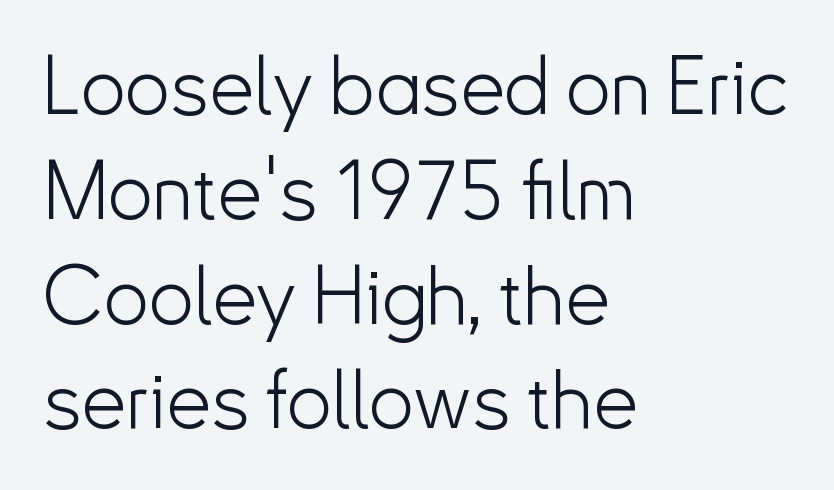
The face used here is proportionally spaced, like ordinary book or web type. The weight would be labelled regular, book, light, or lighter still. Unmarked baselines from the first word to the last. No feet cap the strokes, marking this as sans-serif type. Notice how the passage keeps a crisp vertical edge on the left only.
